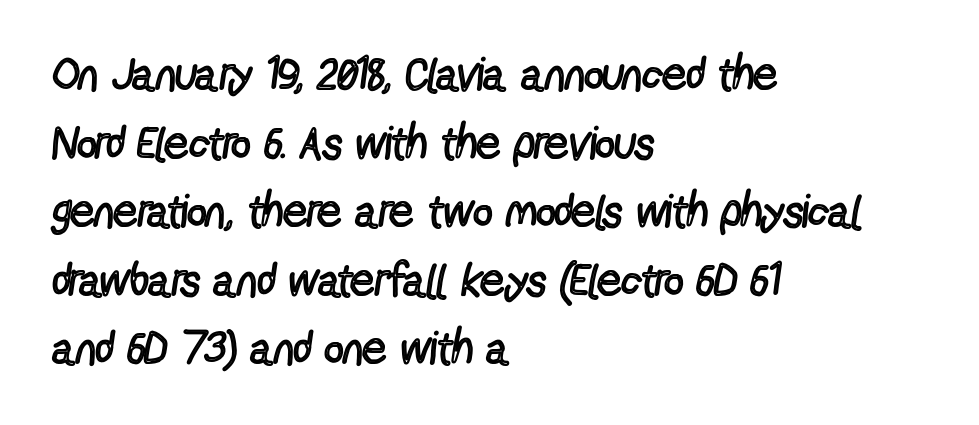
Underlining? Definitely not there. A typesetter would call this zero additional tracking. Proportional: the letters do not fall into vertical columns. Leftover space on each line is placed entirely after the last word.
